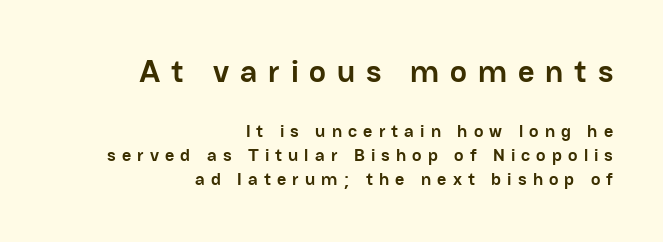
Q: Is the text bold? A: Yes.
Q: Is the text italic (slanted)? A: No, it is upright.
Q: Is the typeface a serif or a sans-serif typeface? A: Sans-serif.
Q: Is the text underlined? A: No.
Q: How is the paragraph aligned? A: Right-aligned.
Q: Is the spacing between letters normal or unusually wide? A: Unusually wide.
Q: Is the spacing between lines tight, normal or loose? A: Normal.
Q: Which block of text is set in a larger size, the first (top) or the second (bottom)? A: The first (top) one.
Q: Width (condensed, normal, or wide)? A: Normal.
Q: Stroke contrast? A: Low.
Q: x-height? A: Medium.
Q: Monospaced? A: No.
